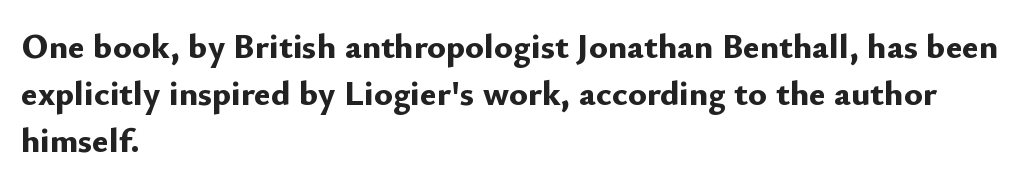
Any mark beneath the type? The region is blank. Are there feet on the stems? There aren't — it's a sans. These lines carry a lot of weight — the face is fully bold. Each word holds together tightly as a unit, with standard inter-letter gaps. Do the characters align in a grid? No, the font is proportional.
